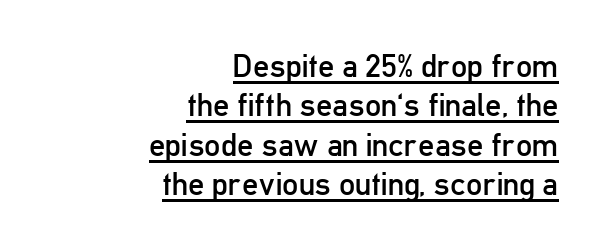
The image shows 32 px regular-weight, condensed sans-serif type, upright; set right-aligned, line spacing 1.23x, normal letter spacing, underlined; low stroke contrast and a medium x-height.
